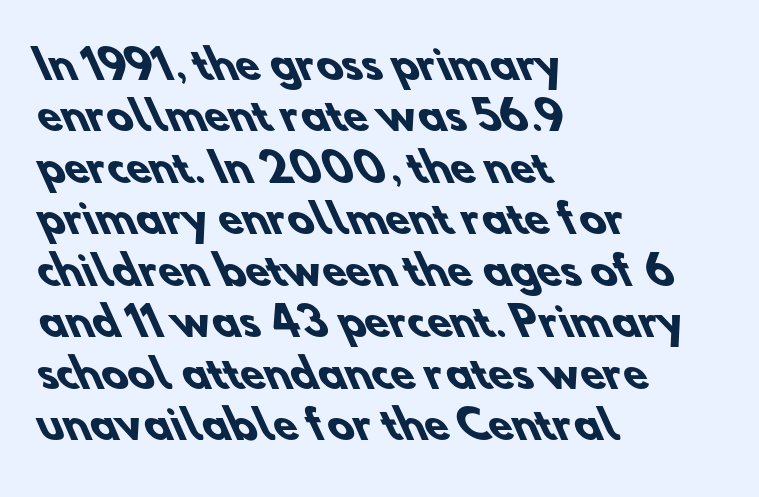
Anything drawn beneath the words? Only blank space. Leading: standard. Think of a printed novel: that variable character pitch is what you see here. The sample has been set heavy, in full bold. Alignment: flush left.
